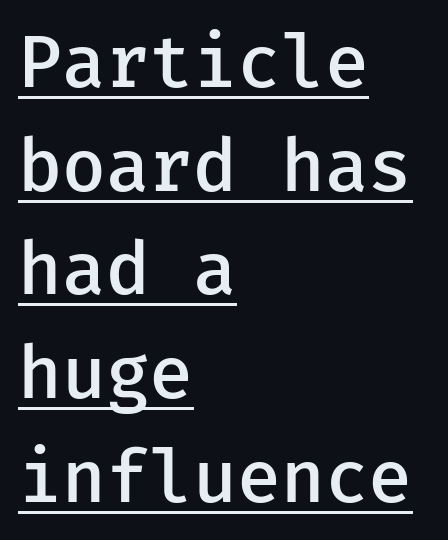
The image shows 73 px semibold sans-serif type, upright; set left-aligned, normal line spacing (1.42x), normal letter spacing, underlined; low stroke contrast and a medium x-height.
